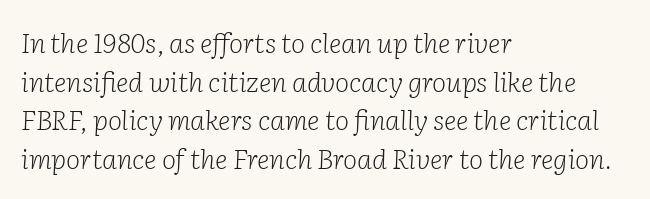
The image shows 27 px text type, italic (leaning right); set left-aligned, normal line spacing (1.43x), normal letter spacing, not underlined.
